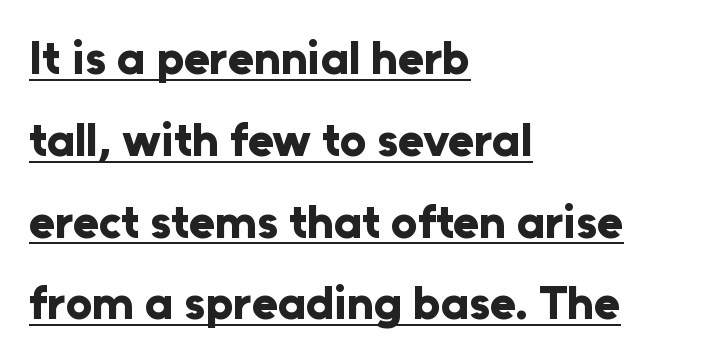
Q: Is the text bold? A: Yes.
Q: Is the text italic (slanted)? A: No, it is upright.
Q: Is the typeface a serif or a sans-serif typeface? A: Sans-serif.
Q: Is the text underlined? A: Yes.
Q: How is the paragraph aligned? A: Left-aligned.
Q: Is the spacing between letters normal or unusually wide? A: Normal.
Q: Width (condensed, normal, or wide)? A: Normal.
Q: Stroke contrast? A: Low.
Q: x-height? A: Medium.
Q: Monospaced? A: No.
